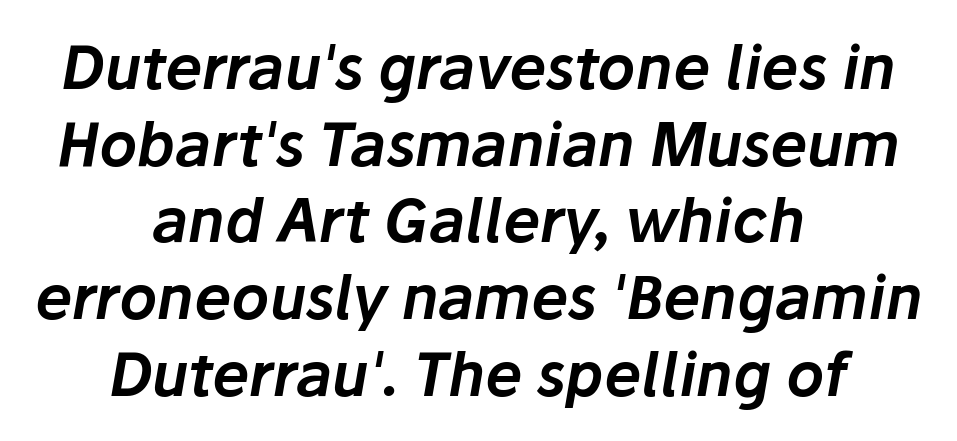
The image shows 59 px text type, italic (leaning right); set centered, normal line spacing (1.3x), normal letter spacing, not underlined; low stroke contrast and a medium x-height.
